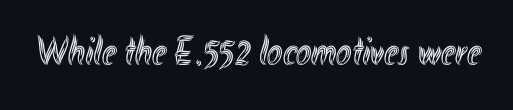
Standard letterfit; no display-style spreading of the glyphs. You could not count columns in this text — the font is proportionally spaced. Beneath every word, the page is bare.
